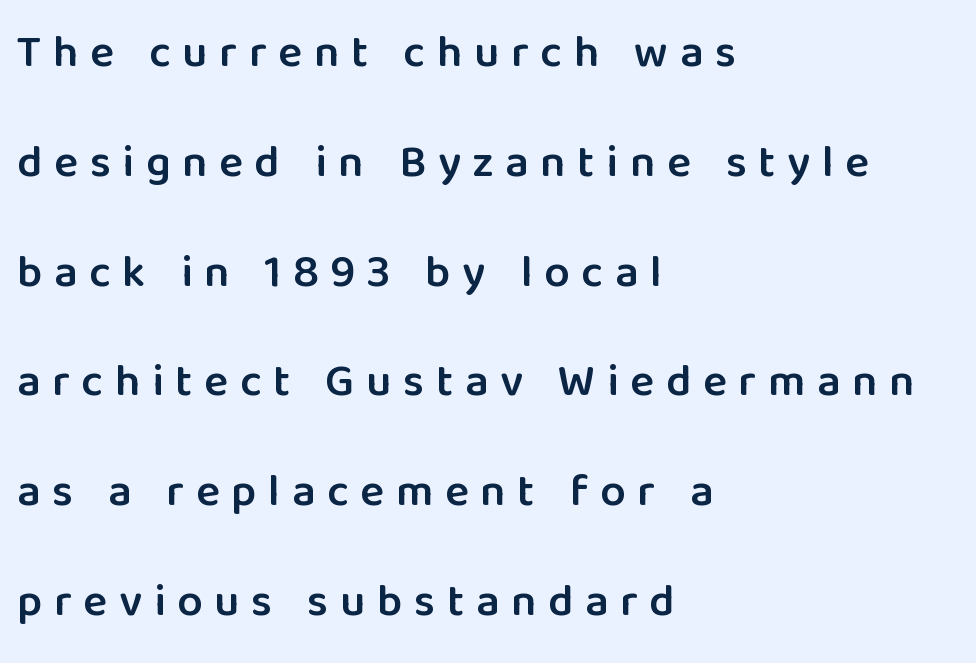
Q: Is the text bold? A: Semi-bold.
Q: Is the text italic (slanted)? A: No, it is upright.
Q: Is the typeface a serif or a sans-serif typeface? A: Sans-serif.
Q: Is the text underlined? A: No.
Q: How is the paragraph aligned? A: Left-aligned.
Q: Is the spacing between letters normal or unusually wide? A: Unusually wide.
Q: Is the spacing between lines tight, normal or loose? A: Loose.
Q: Width (condensed, normal, or wide)? A: Normal.
Q: Stroke contrast? A: Low.
Q: x-height? A: Medium.
Q: Monospaced? A: No.
